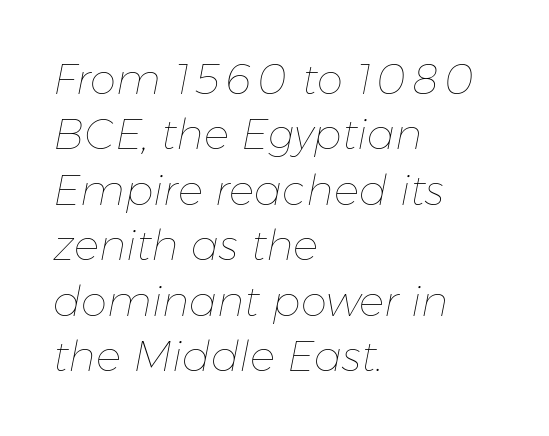
Decoration check: the copy has no underline. Does the lettering tilt? It does — this is italic. Weight: not bold — regular or lighter. Does the leading feel generous? No, just average. The face used here is proportionally spaced, like ordinary book or web type. In CSS terms this would be text-align: left.
